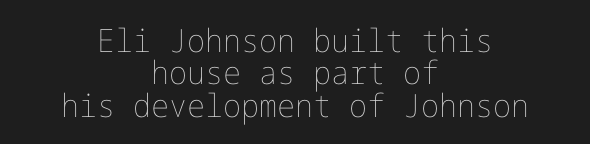
{"italic": "no", "bold": "no", "weight": "thin", "width": "normal", "stroke_contrast": "low", "x_height": "medium", "underline": "no", "align": "center", "line_spacing": "tight", "line_spacing_ratio": 1.01, "letter_spacing": "normal", "letter_spacing_em": 0.0, "glyph_px": 32}
